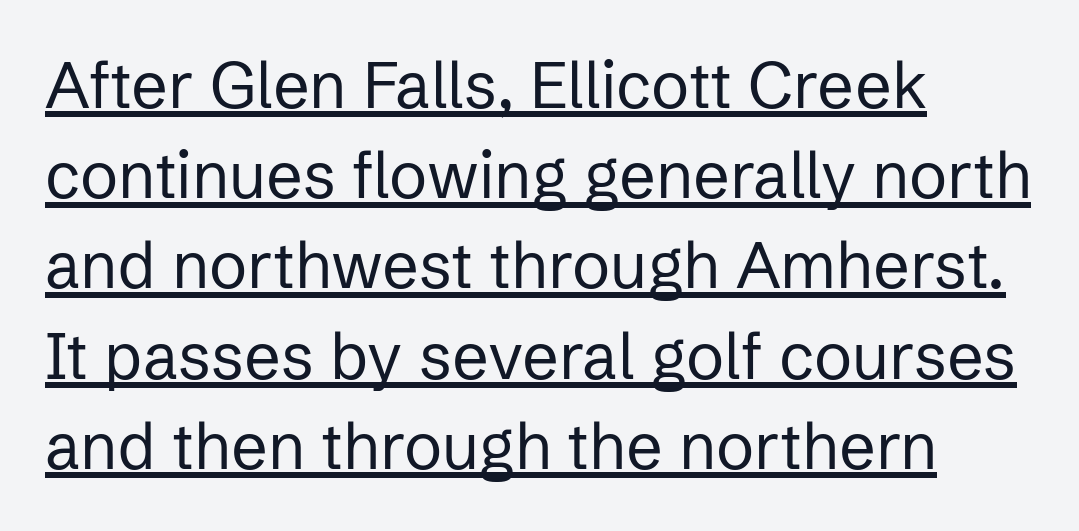
Does the lettering tilt? It doesn't — this is upright. Caption: standard tracking, unaltered. The rendering shows plain stroke endings on the letterforms — a sans-serif design. Do the characters align in a grid? No, the font is proportional.
